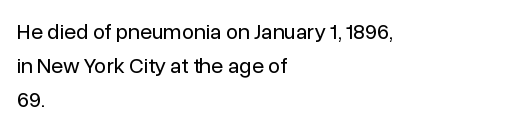
The image shows 22 px text type, upright; set left-aligned, normal line spacing (1.54x), normal letter spacing, not underlined.
